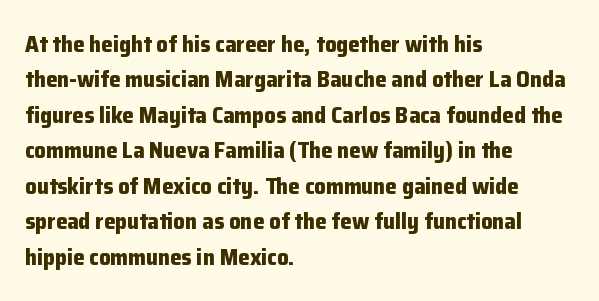
The strip under each line holds only bare page. The designer left line spacing at the default. Typeset ragged right — the left edge is the straight one. Heavy-handed strokes throughout: this text is bold.
